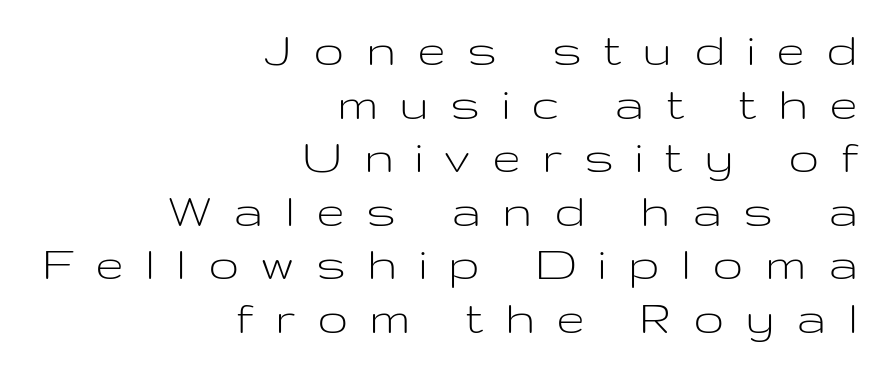
{"serif": "no", "italic": "no", "bold": "no", "weight": "light", "width": "wide", "stroke_contrast": "low", "x_height": "medium", "monospaced": "no", "underline": "no", "align": "right", "line_spacing": "tight", "line_spacing_ratio": 1.03, "letter_spacing": "wide", "letter_spacing_em": 0.41, "glyph_px": 52}
